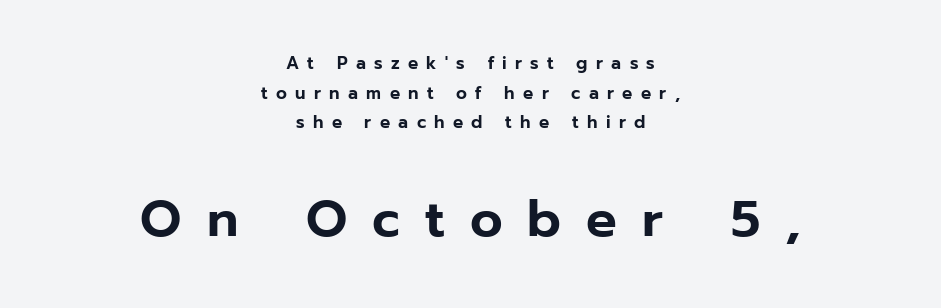
The image shows 51 px sans-serif type, upright; set centered, line spacing 1.74x, unusually wide letter spacing (+0.49 em), not underlined; the second (bottom) block is 3.0x larger; low stroke contrast and a medium x-height.
